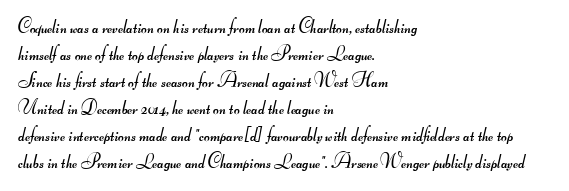
What's the leading like? Ordinary, nothing unusual. This rendering uses left alignment, leaving the right contour irregular. A bare baseline throughout the passage. No heavy texture on the line: the type isn't bold.
